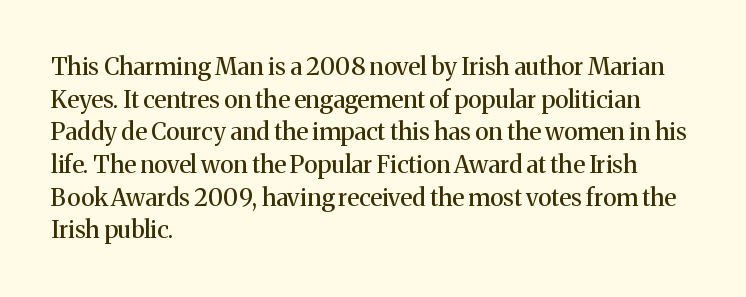
The image shows 24 px text type, upright; set left-aligned, normal line spacing (1.36x), normal letter spacing, not underlined.
